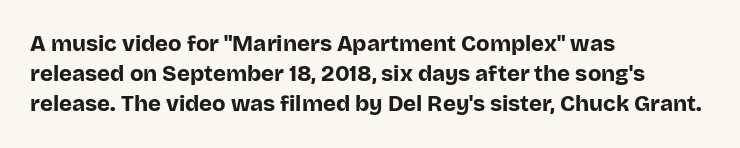
The image shows 22 px bold type, upright; set left-aligned, normal line spacing (1.37x), normal letter spacing, not underlined.
